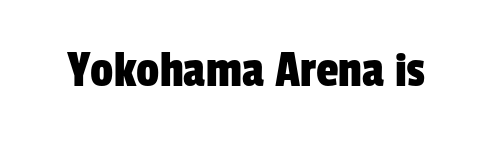
The image shows 51 px condensed sans-serif type; set normal letter spacing, not underlined; low stroke contrast and a medium x-height.
